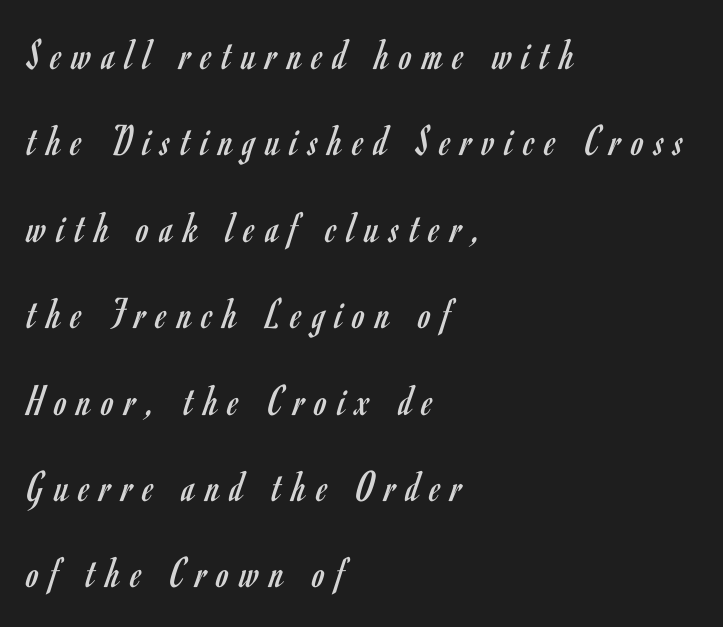
{"serif": "no", "bold": "no", "weight": "regular", "width": "condensed", "stroke_contrast": "low", "x_height": "small", "monospaced": "no", "underline": "no", "align": "left", "line_spacing": "loose", "line_spacing_ratio": 1.92, "letter_spacing": "wide", "letter_spacing_em": 0.24, "glyph_px": 45}
